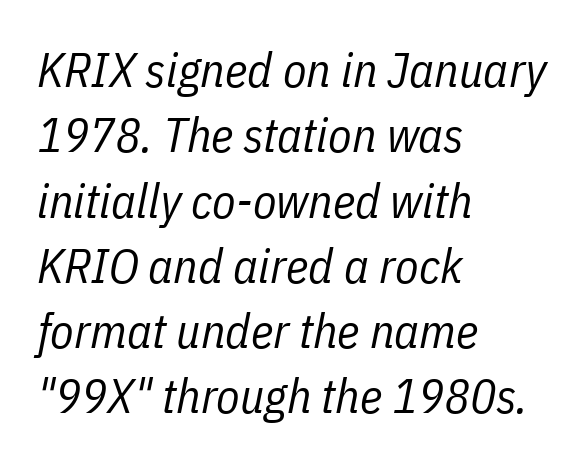
{"italic": "yes", "lean": "right", "slant_degrees": 11, "bold": "no", "weight": "regular", "width": "condensed", "stroke_contrast": "low", "x_height": "medium", "monospaced": "no", "underline": "no", "align": "left", "line_spacing": "normal", "line_spacing_ratio": 1.36, "letter_spacing": "normal", "letter_spacing_em": 0.0, "glyph_px": 48}
